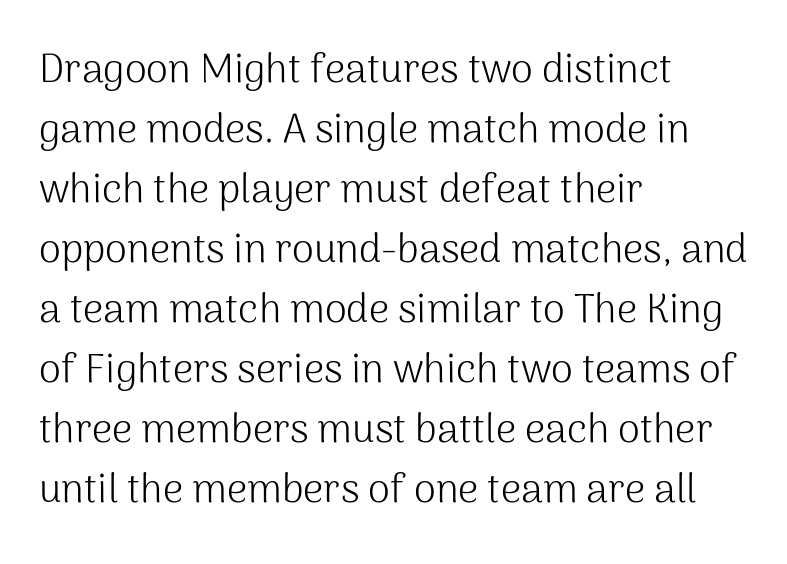
{"serif": "no", "italic": "no", "bold": "no", "weight": "light", "width": "normal", "stroke_contrast": "medium", "x_height": "medium", "monospaced": "no", "underline": "no", "align": "left", "line_spacing": "normal", "line_spacing_ratio": 1.5, "letter_spacing": "normal", "letter_spacing_em": 0.0, "glyph_px": 40}
